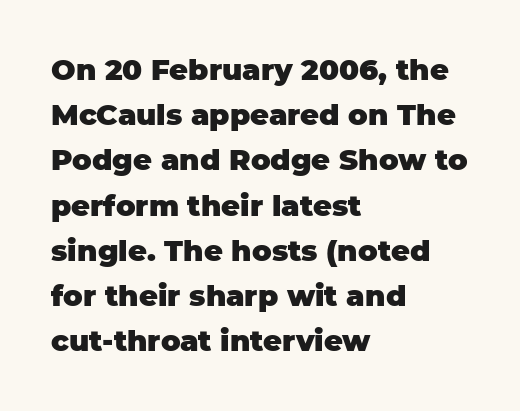
{"serif": "no", "italic": "no", "bold": "yes", "weight": "heavy", "width": "normal", "stroke_contrast": "low", "x_height": "large", "monospaced": "no", "underline": "no", "align": "left", "line_spacing": "normal", "line_spacing_ratio": 1.56, "letter_spacing": "normal", "letter_spacing_em": 0.0, "glyph_px": 29}
